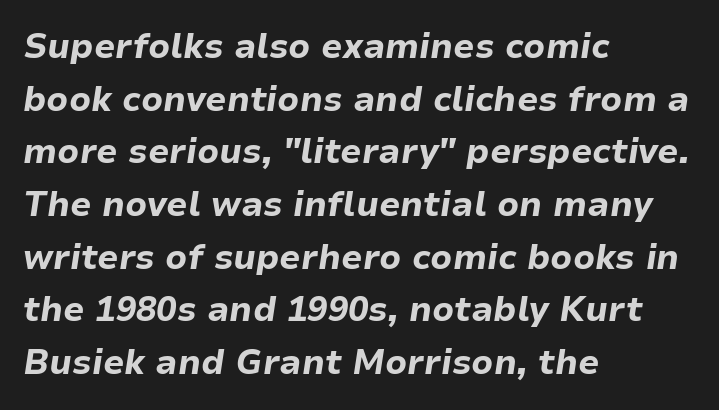
{"italic": "yes", "lean": "right", "slant_degrees": 9, "bold": "yes", "weight": "bold", "width": "normal", "stroke_contrast": "low", "x_height": "medium", "monospaced": "no", "underline": "no", "align": "left", "line_spacing": "normal", "line_spacing_ratio": 1.55, "letter_spacing": "normal", "letter_spacing_em": 0.0, "glyph_px": 34}
